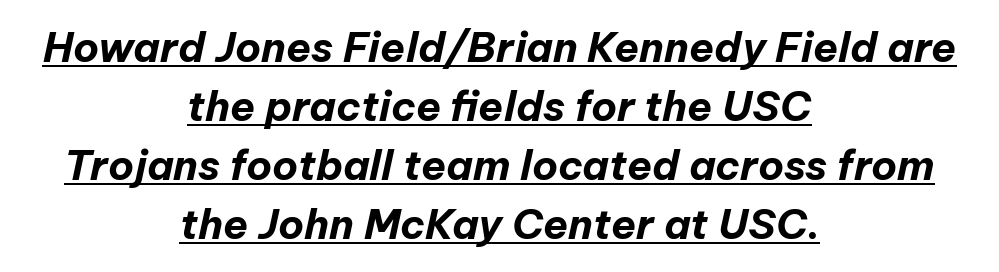
The image shows 41 px bold type, italic (leaning right); set centered, normal line spacing (1.44x), normal letter spacing, underlined; low stroke contrast and a medium x-height.
